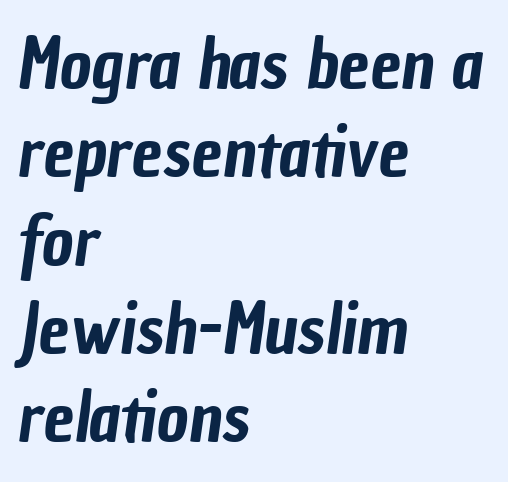
The image shows 69 px condensed sans-serif type; set left-aligned, normal line spacing (1.28x), normal letter spacing, not underlined; low stroke contrast and a medium x-height.
